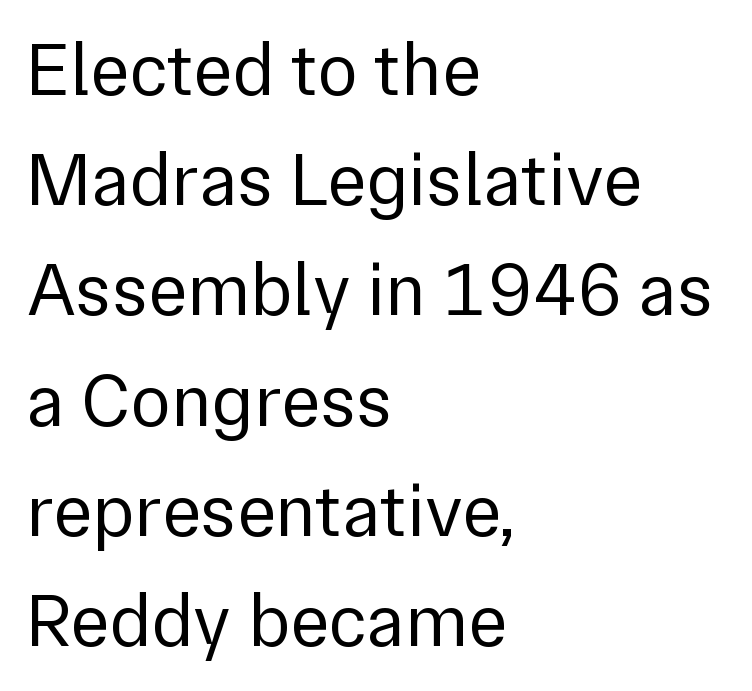
The image shows 75 px regular-weight sans-serif type, upright; set left-aligned, normal line spacing (1.47x), normal letter spacing, not underlined; low stroke contrast and a medium x-height.
